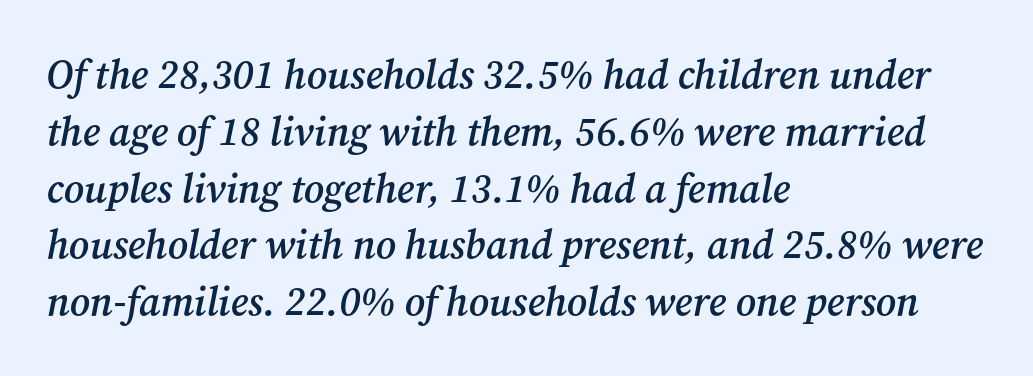
Q: Is the text bold? A: Semi-bold.
Q: Is the text italic (slanted)? A: Yes, it leans right by about 12 degrees.
Q: Is the typeface a serif or a sans-serif typeface? A: Serif.
Q: Is the text underlined? A: No.
Q: How is the paragraph aligned? A: Left-aligned.
Q: Is the spacing between letters normal or unusually wide? A: Normal.
Q: Is the spacing between lines tight, normal or loose? A: Normal.
Q: Width (condensed, normal, or wide)? A: Normal.
Q: Stroke contrast? A: Medium.
Q: x-height? A: Medium.
Q: Monospaced? A: No.
